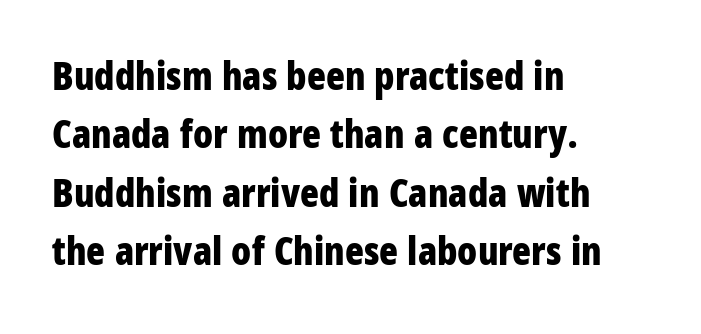
{"serif": "no", "italic": "no", "bold": "yes", "weight": "bold", "width": "condensed", "stroke_contrast": "low", "x_height": "large", "monospaced": "no", "underline": "no", "align": "left", "line_spacing": "normal", "line_spacing_ratio": 1.5, "letter_spacing": "normal", "letter_spacing_em": 0.0, "glyph_px": 39}
